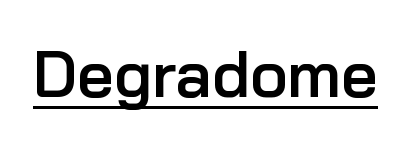
The image shows 64 px semibold sans-serif type, upright; set normal letter spacing, underlined; low stroke contrast and a medium x-height.
